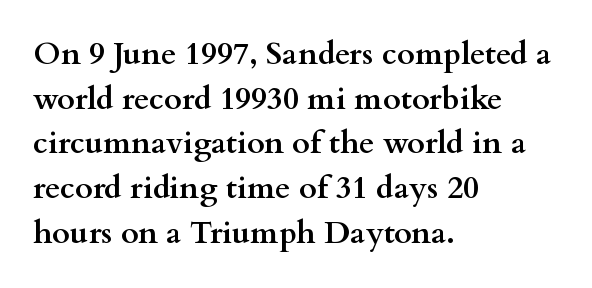
Q: Is the text bold? A: Yes.
Q: Is the text italic (slanted)? A: No, it is upright.
Q: Is the typeface a serif or a sans-serif typeface? A: Serif.
Q: Is the text underlined? A: No.
Q: How is the paragraph aligned? A: Left-aligned.
Q: Is the spacing between letters normal or unusually wide? A: Normal.
Q: Is the spacing between lines tight, normal or loose? A: Normal.
Q: Width (condensed, normal, or wide)? A: Wide.
Q: Stroke contrast? A: Medium.
Q: x-height? A: Small.
Q: Monospaced? A: No.
